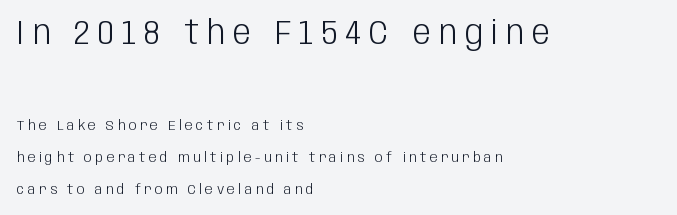
Q: Is the text bold? A: No.
Q: Is the text italic (slanted)? A: No, it is upright.
Q: Is the typeface a serif or a sans-serif typeface? A: Sans-serif.
Q: Is the text underlined? A: No.
Q: How is the paragraph aligned? A: Left-aligned.
Q: Is the spacing between letters normal or unusually wide? A: Unusually wide.
Q: Is the spacing between lines tight, normal or loose? A: Loose.
Q: Which block of text is set in a larger size, the first (top) or the second (bottom)? A: The first (top) one.
Q: Width (condensed, normal, or wide)? A: Condensed.
Q: Stroke contrast? A: Low.
Q: x-height? A: Large.
Q: Monospaced? A: No.
